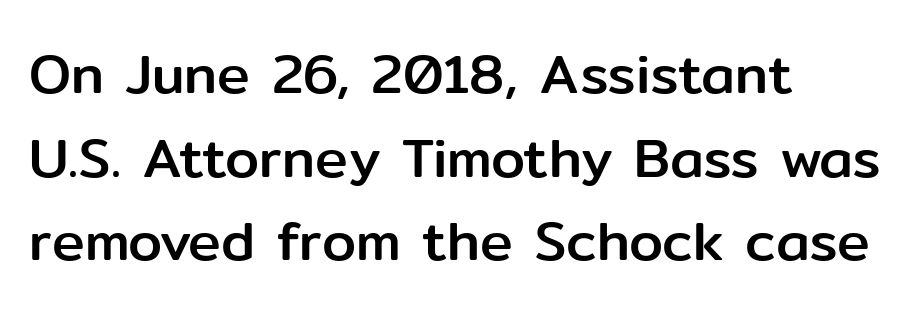
Q: Is the text italic (slanted)? A: No, it is upright.
Q: Is the typeface a serif or a sans-serif typeface? A: Sans-serif.
Q: Is the text underlined? A: No.
Q: How is the paragraph aligned? A: Left-aligned.
Q: Is the spacing between letters normal or unusually wide? A: Normal.
Q: Is the spacing between lines tight, normal or loose? A: Normal.
Q: Width (condensed, normal, or wide)? A: Normal.
Q: Stroke contrast? A: Low.
Q: x-height? A: Medium.
Q: Monospaced? A: No.
